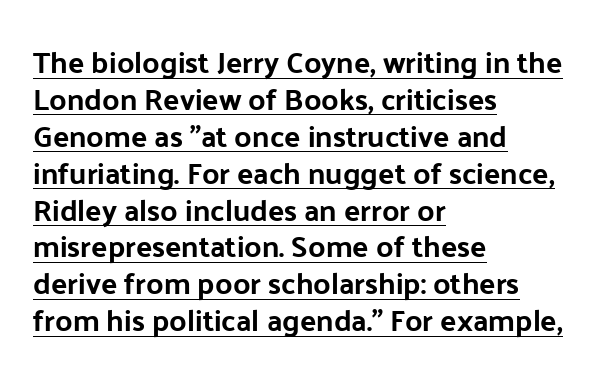
Notice how the passage keeps a crisp vertical edge on the left only. Students, observe the line beneath the letters — that is underlining. Is this a fixed-width face? No — the glyphs have proportional, varying widths. Check where the strokes stop: nothing finishes them off — pure sans.
